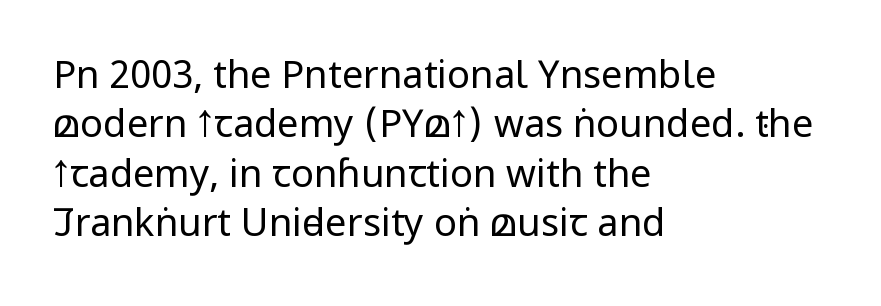
Q: Is the text bold? A: No.
Q: Is the text italic (slanted)? A: No, it is upright.
Q: Is the typeface a serif or a sans-serif typeface? A: Sans-serif.
Q: Is the text underlined? A: No.
Q: How is the paragraph aligned? A: Left-aligned.
Q: Is the spacing between letters normal or unusually wide? A: Normal.
Q: Is the spacing between lines tight, normal or loose? A: Normal.
Q: Width (condensed, normal, or wide)? A: Condensed.
Q: Stroke contrast? A: Low.
Q: x-height? A: Large.
Q: Monospaced? A: No.
